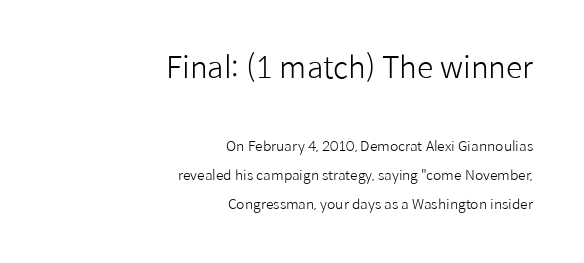
The image shows 30 px light sans-serif type, upright; set right-aligned, loose line spacing (2.09x), normal letter spacing, not underlined; the first (top) block is 2.14x larger; low stroke contrast and a medium x-height.
